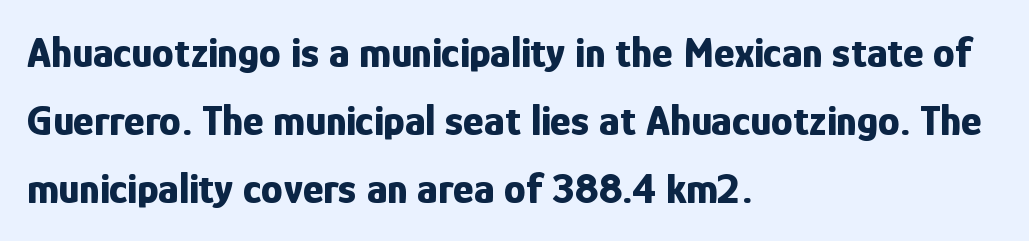
A typesetter would call this proportional, since set widths differ per character. Typographically, this falls in the sans-serif category. If you measured baseline to baseline, you'd find a middling distance. The passage shown has conventional tracking throughout. No word sits above an underline. The typesetting leans heavy: a genuine bold.
